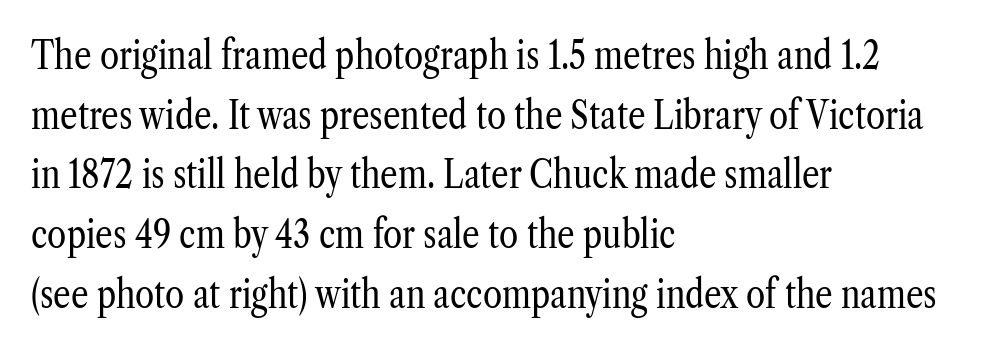
The image shows 39 px regular-weight, condensed serif type, upright; set left-aligned, normal line spacing (1.53x), normal letter spacing, not underlined; low stroke contrast and a medium x-height.
